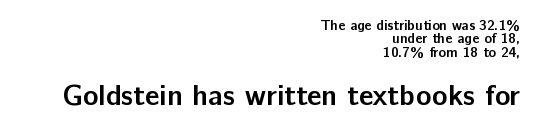
Each letter keeps its own natural width here, so spacing adapts to shape. Reading down the block, your eye finds every line finishing at a fixed right position. The horizontal fit of the characters is conventional and even. Type size steps up from the first block to the second. I'd call this a sans setting — the letters go barefoot.
